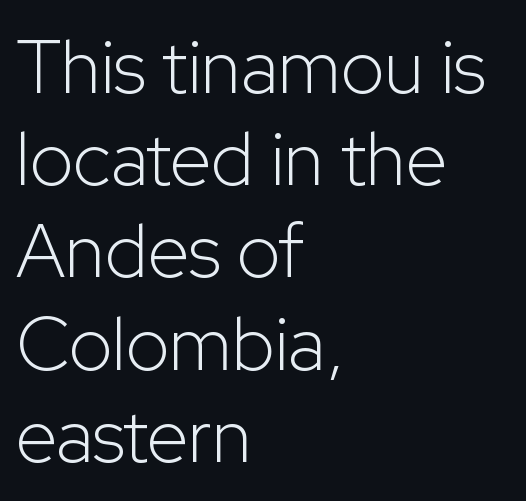
{"serif": "no", "italic": "no", "bold": "no", "weight": "light", "width": "normal", "stroke_contrast": "low", "x_height": "medium", "monospaced": "no", "underline": "no", "align": "left", "line_spacing_ratio": 1.23, "letter_spacing": "normal", "letter_spacing_em": 0.0, "glyph_px": 75}
